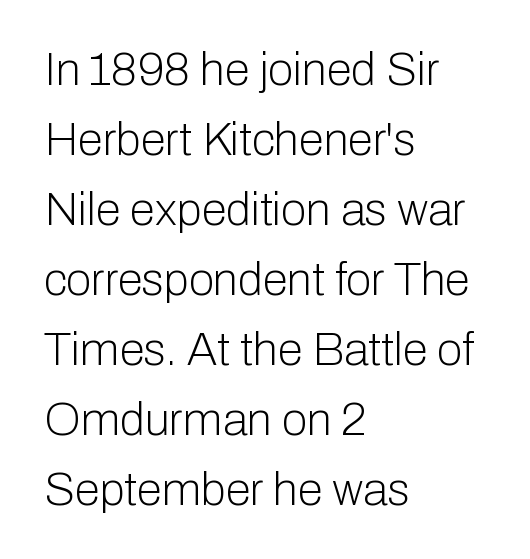
The letterforms sit at book weight or below. One glance says typical: line gaps are just what's usual. Glance below the letters and you will spot only blank space. Italic: no, the glyphs are upright roman.
